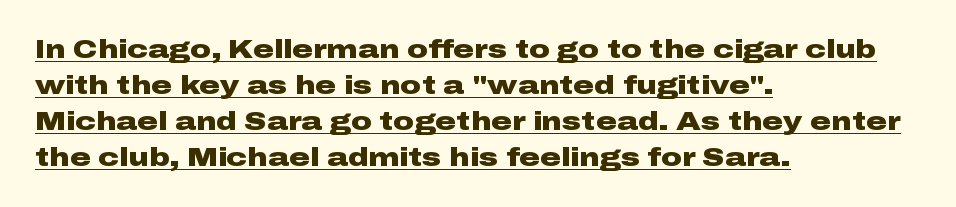
On the weight axis this lands at bold, roughly 700. Ordinary non-slanted type is in use. Students, observe the line beneath the letters — that is underlining. Where is the straight margin? On the left. The rows are spaced the way most documents space them.
